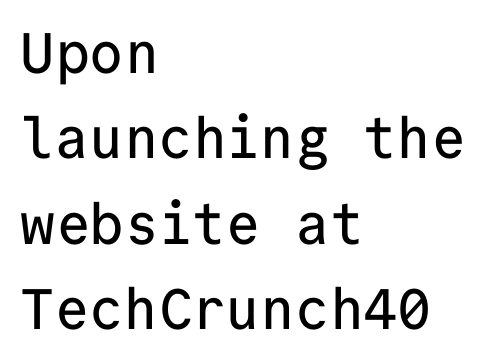
{"serif": "no", "italic": "no", "width": "normal", "stroke_contrast": "low", "x_height": "medium", "monospaced": "yes", "underline": "no", "align": "left", "line_spacing": "normal", "line_spacing_ratio": 1.5, "letter_spacing": "normal", "letter_spacing_em": 0.0, "glyph_px": 57}
